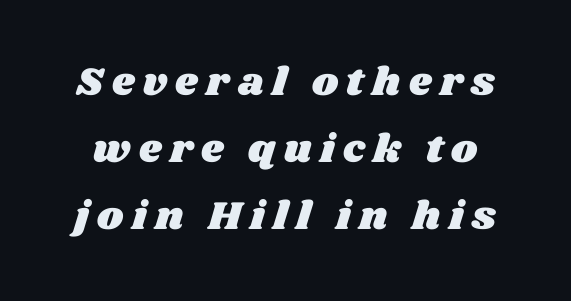
Q: Is the text underlined? A: No.
Q: Is the spacing between letters normal or unusually wide? A: Unusually wide.
Q: Is the spacing between lines tight, normal or loose? A: Normal.
Q: Width (condensed, normal, or wide)? A: Wide.
Q: Stroke contrast? A: Medium.
Q: x-height? A: Large.
Q: Monospaced? A: No.
